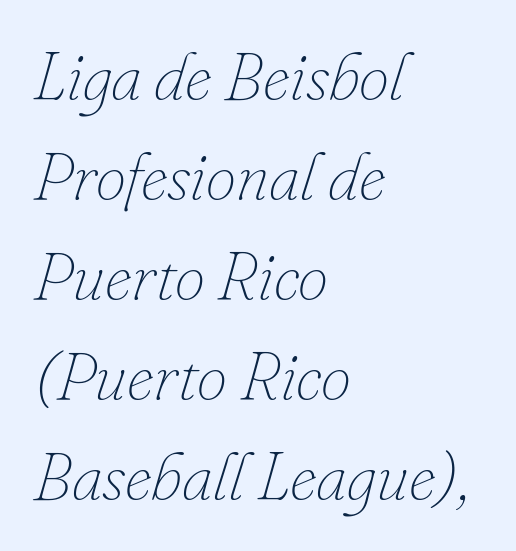
The image shows 68 px thin type, italic (leaning right); set left-aligned, normal line spacing (1.47x), normal letter spacing, not underlined; low stroke contrast and a small x-height.
